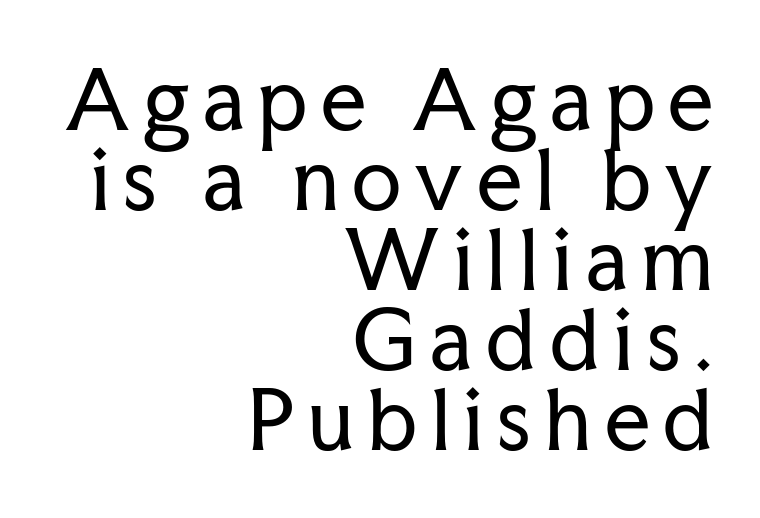
{"serif": "yes", "italic": "no", "bold": "no", "weight": "regular", "width": "normal", "stroke_contrast": "low", "x_height": "medium", "monospaced": "no", "underline": "no", "align": "right", "line_spacing": "tight", "line_spacing_ratio": 1.0, "glyph_px": 80}
